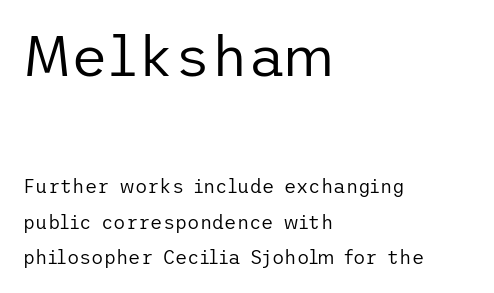
The image shows 57 px regular-weight sans-serif type, upright; set left-aligned, line spacing 1.87x, normal letter spacing, not underlined; the first (top) block is 3.0x larger; low stroke contrast and a medium x-height.
